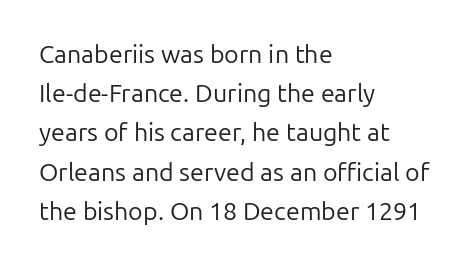
{"italic": "no", "bold": "no", "underline": "no", "align": "left", "line_spacing": "normal", "line_spacing_ratio": 1.57, "letter_spacing": "normal", "letter_spacing_em": 0.0, "glyph_px": 25}
